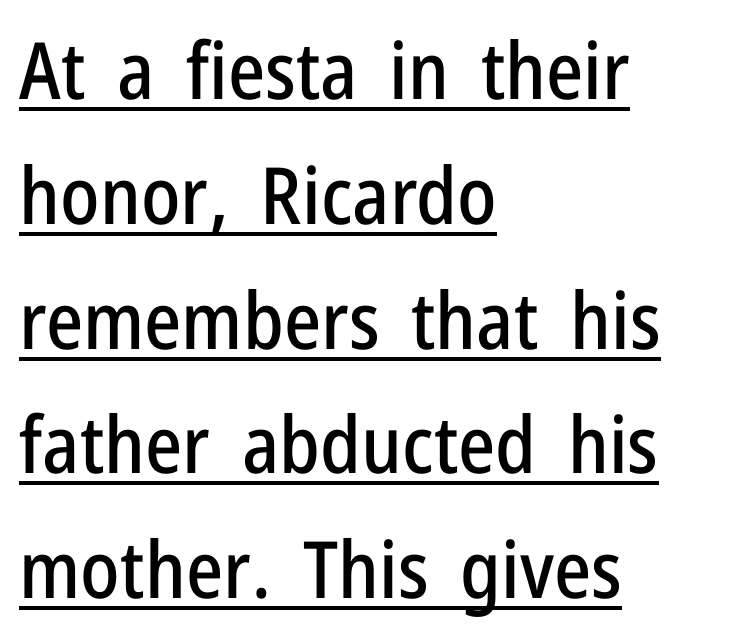
The paragraph has a hard left edge and a soft right edge. What kind of face is this? One without serifs — a sans. The letters stand upright; this is a roman face. The rendering uses natural spacing where letterforms have individual widths. Reading down the column, the eye jumps a familiar distance to each next line.
